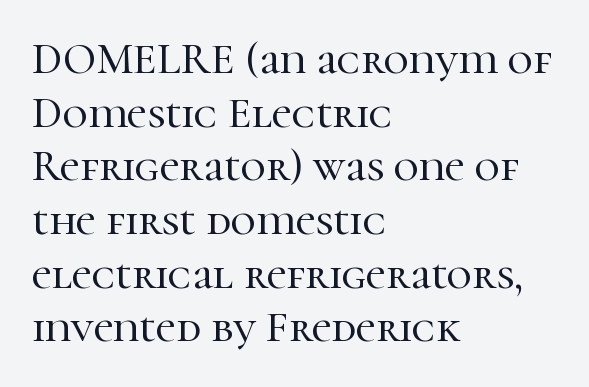
{"serif": "yes", "italic": "no", "width": "normal", "stroke_contrast": "high", "x_height": "medium", "monospaced": "no", "underline": "no", "align": "left", "line_spacing_ratio": 1.22, "letter_spacing": "normal", "letter_spacing_em": 0.0, "glyph_px": 44}
